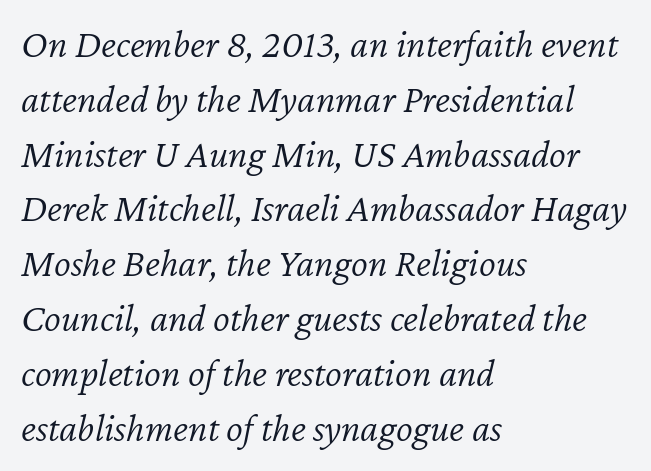
{"italic": "yes", "lean": "right", "slant_degrees": 12, "bold": "no", "weight": "light", "width": "normal", "stroke_contrast": "low", "x_height": "medium", "monospaced": "no", "underline": "no", "align": "left", "line_spacing": "normal", "line_spacing_ratio": 1.37, "letter_spacing": "normal", "letter_spacing_em": 0.0, "glyph_px": 40}
